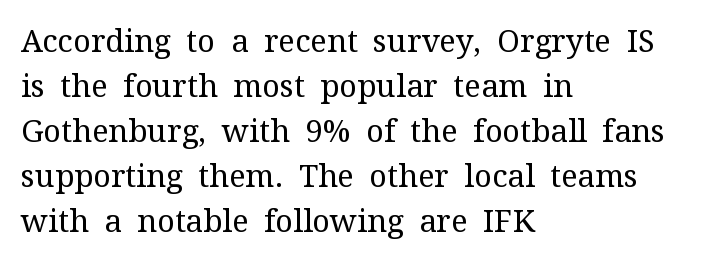
The line-height multiplier appears to be the usual default. Unlike a clean sans, this face finishes its strokes with serifs. Leftover space on each line is placed entirely after the last word. The specimen omits any rule beneath the text block's lines.
